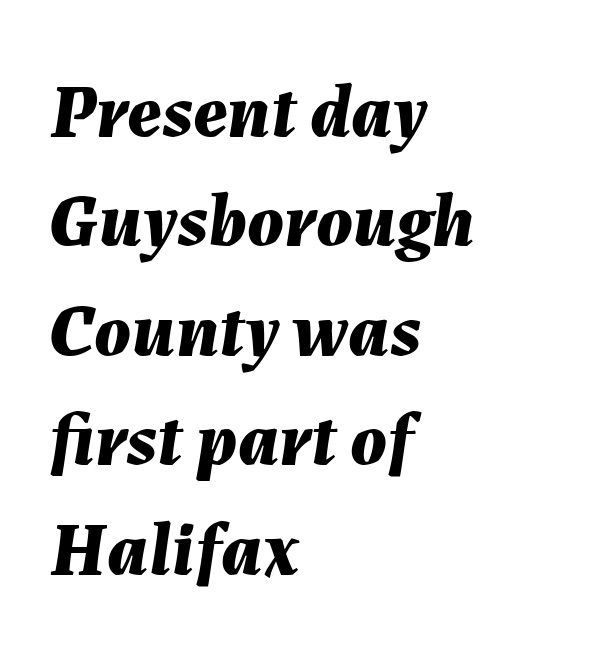
The image shows 76 px bold type, italic (leaning right); set left-aligned, normal line spacing (1.44x), normal letter spacing, not underlined; medium stroke contrast and a medium x-height.
